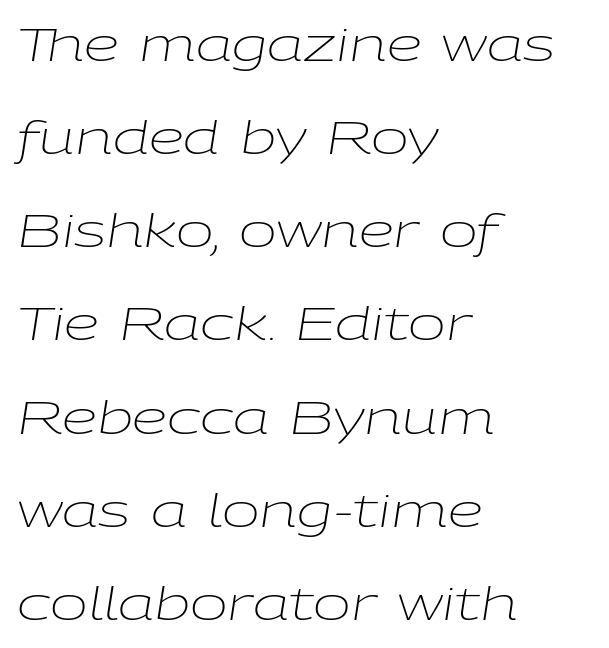
The image shows 45 px light, wide type, italic (leaning right); set left-aligned, loose line spacing (2.07x), normal letter spacing, not underlined; low stroke contrast and a medium x-height.
